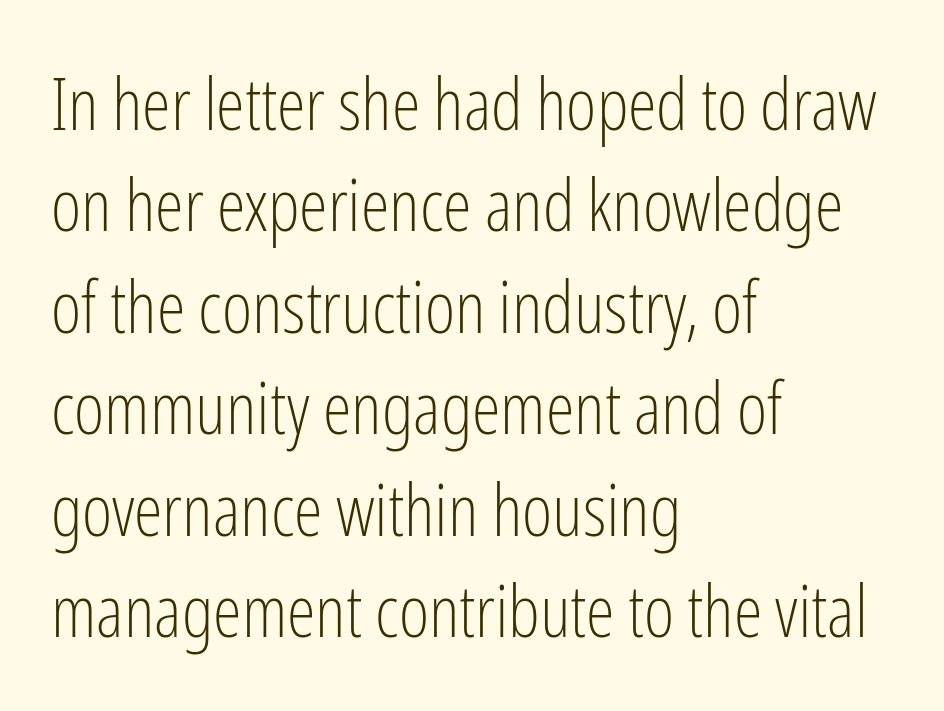
Q: Is the text bold? A: No.
Q: Is the text italic (slanted)? A: No, it is upright.
Q: Is the typeface a serif or a sans-serif typeface? A: Sans-serif.
Q: Is the text underlined? A: No.
Q: How is the paragraph aligned? A: Left-aligned.
Q: Is the spacing between letters normal or unusually wide? A: Normal.
Q: Is the spacing between lines tight, normal or loose? A: Normal.
Q: Width (condensed, normal, or wide)? A: Condensed.
Q: Stroke contrast? A: Low.
Q: x-height? A: Medium.
Q: Monospaced? A: No.
